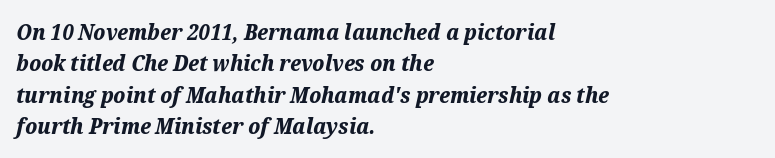
{"italic": "yes", "lean": "right", "slant_degrees": 12, "bold": "yes", "underline": "no", "align": "left", "line_spacing": "normal", "line_spacing_ratio": 1.43, "letter_spacing": "normal", "letter_spacing_em": 0.0, "glyph_px": 22}
